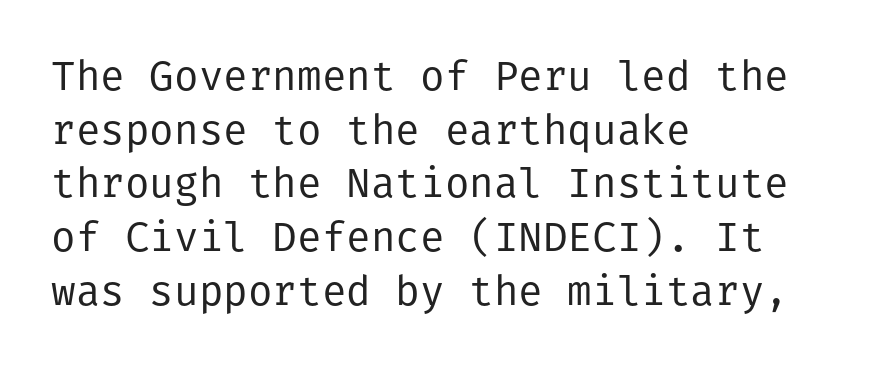
{"serif": "no", "italic": "no", "bold": "no", "weight": "regular", "width": "normal", "stroke_contrast": "low", "x_height": "medium", "underline": "no", "align": "left", "line_spacing": "normal", "line_spacing_ratio": 1.31, "letter_spacing": "normal", "letter_spacing_em": 0.0, "glyph_px": 41}
